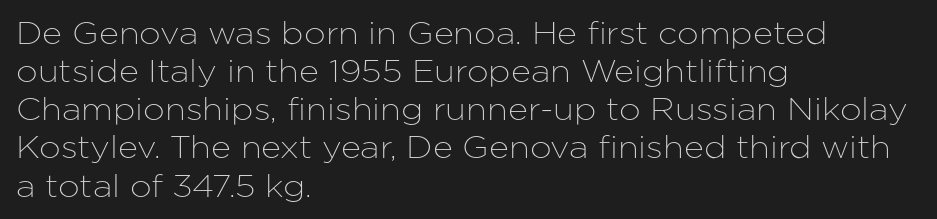
{"serif": "no", "italic": "no", "width": "normal", "stroke_contrast": "low", "x_height": "medium", "monospaced": "no", "underline": "no", "align": "left", "line_spacing_ratio": 1.23, "letter_spacing": "normal", "letter_spacing_em": 0.0, "glyph_px": 31}
